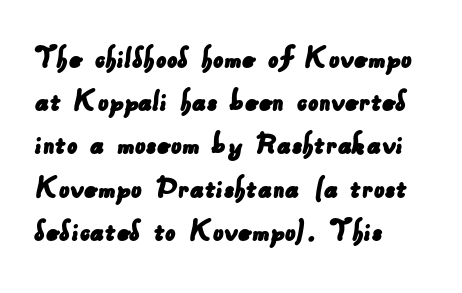
The image shows 33 px sans-serif type; set left-aligned, normal line spacing (1.31x), normal letter spacing, not underlined; low stroke contrast and a small x-height.
